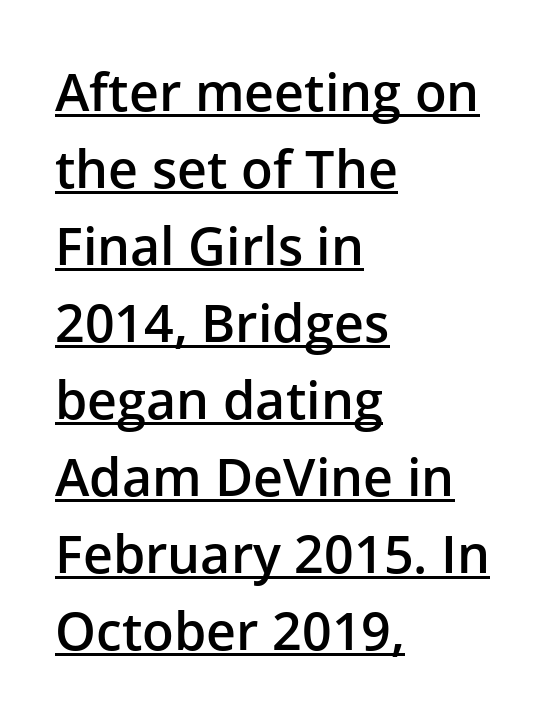
{"serif": "no", "italic": "no", "bold": "semi", "weight": "semibold", "width": "normal", "stroke_contrast": "low", "x_height": "medium", "monospaced": "no", "underline": "yes", "align": "left", "line_spacing": "normal", "line_spacing_ratio": 1.48, "letter_spacing": "normal", "letter_spacing_em": 0.0, "glyph_px": 52}
